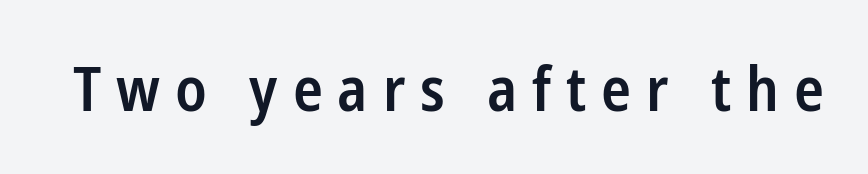
Q: Is the text bold? A: Semi-bold.
Q: Is the text italic (slanted)? A: No, it is upright.
Q: Is the typeface a serif or a sans-serif typeface? A: Sans-serif.
Q: Is the text underlined? A: No.
Q: Is the spacing between letters normal or unusually wide? A: Unusually wide.
Q: Width (condensed, normal, or wide)? A: Condensed.
Q: Stroke contrast? A: Low.
Q: x-height? A: Medium.
Q: Monospaced? A: No.
